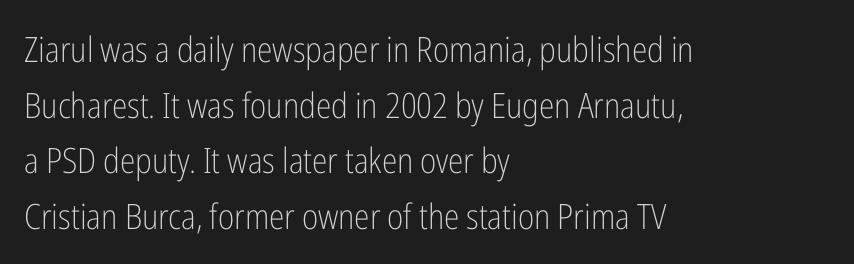
The image shows 35 px light, condensed sans-serif type, upright; set left-aligned, normal line spacing (1.59x), normal letter spacing, not underlined; low stroke contrast and a medium x-height.
